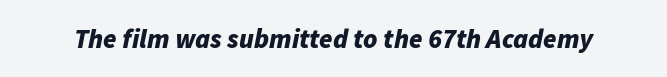
Q: Is the text bold? A: Yes.
Q: Is the text italic (slanted)? A: Yes, it leans right by about 11 degrees.
Q: Is the text underlined? A: No.
Q: Is the spacing between letters normal or unusually wide? A: Normal.
